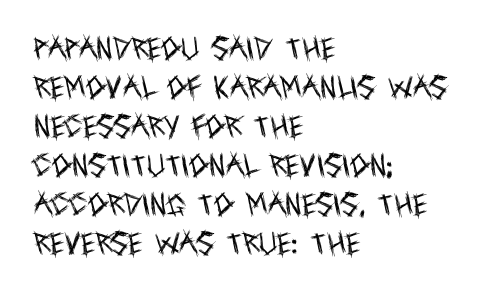
The image shows 25 px text type, upright; set left-aligned, normal line spacing (1.56x), normal letter spacing, not underlined.
